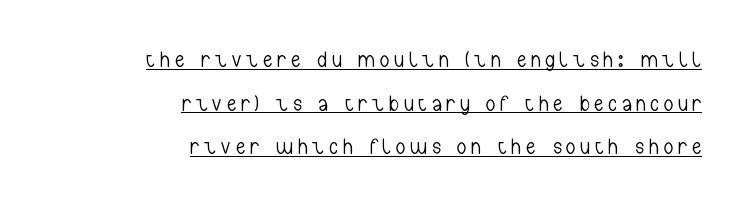
{"italic": "no", "bold": "no", "underline": "yes", "align": "right", "line_spacing": "loose", "line_spacing_ratio": 1.9, "letter_spacing": "wide", "letter_spacing_em": 0.22, "glyph_px": 23}
